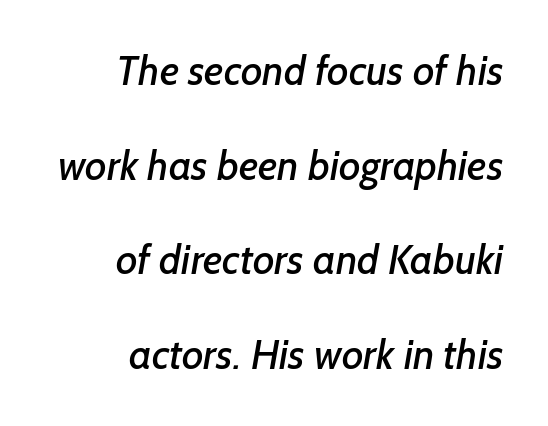
Each line ends at the same right margin while the left side varies. Compared with typical paragraphs, the rows here are farther apart. Tracking here is standard; glyphs follow each other at the usual distance. The designer went with a sans here, leaving each stem footless.
